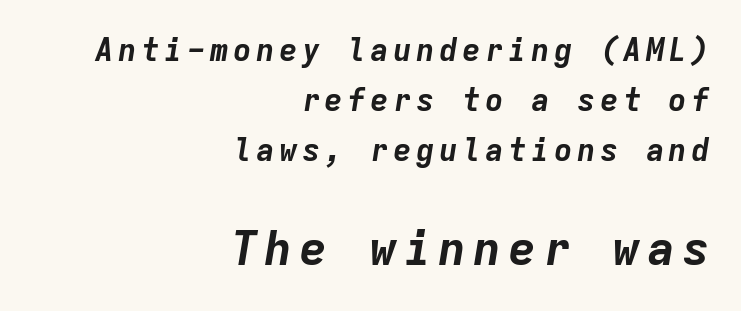
{"italic": "yes", "lean": "right", "slant_degrees": 9, "bold": "yes", "weight": "bold", "width": "normal", "stroke_contrast": "low", "x_height": "medium", "monospaced": "yes", "underline": "no", "align": "right", "line_spacing": "normal", "line_spacing_ratio": 1.62, "larger_block": "second", "size_ratio": 1.52, "glyph_px": 47}
